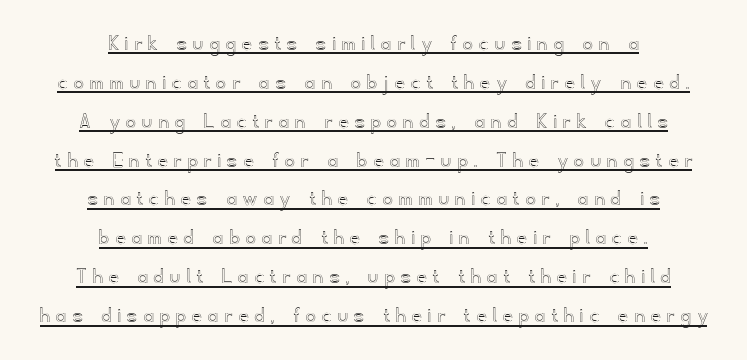
Q: Is the text italic (slanted)? A: No, it is upright.
Q: Is the text underlined? A: Yes.
Q: How is the paragraph aligned? A: Centered.
Q: Is the spacing between letters normal or unusually wide? A: Unusually wide.
Q: Is the spacing between lines tight, normal or loose? A: Normal.
